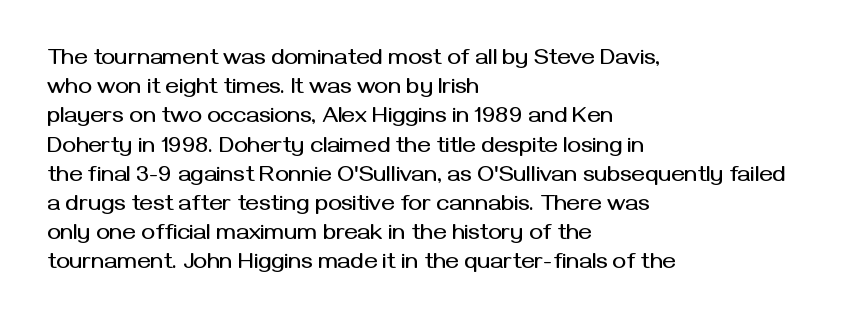
{"italic": "no", "underline": "no", "align": "left", "line_spacing": "normal", "line_spacing_ratio": 1.27, "letter_spacing": "normal", "letter_spacing_em": 0.0, "glyph_px": 23}
